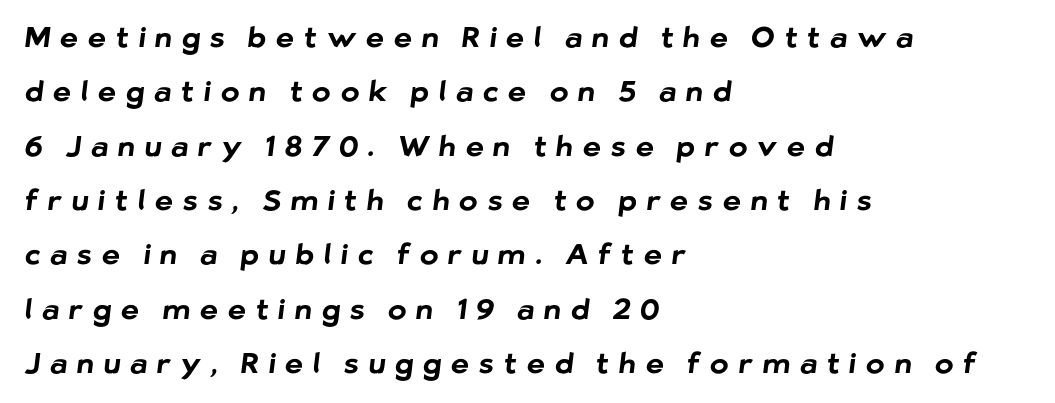
The rendering uses a bold face; every stroke is thick and dark. In CSS terms this would be text-align: left. A clean baseline with only descenders dipping below it. Check where the strokes stop: nothing finishes them off — pure sans. This sample has the flowing, uneven cadence of proportional lettering. The gaps between neighbouring characters are conspicuously large.
